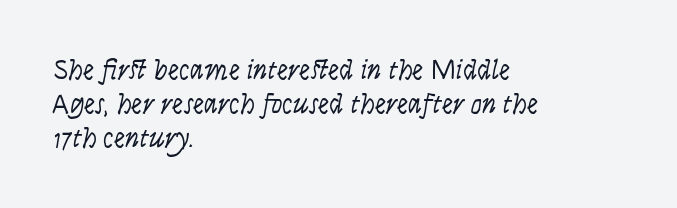
What kind of face is this? One without serifs — a sans. Caption: multi-line text, flush left, ragged right. No word sits above an underline. The letters advance in unequal steps, a hallmark of proportional type. No extra ink here — the face is not bold.
